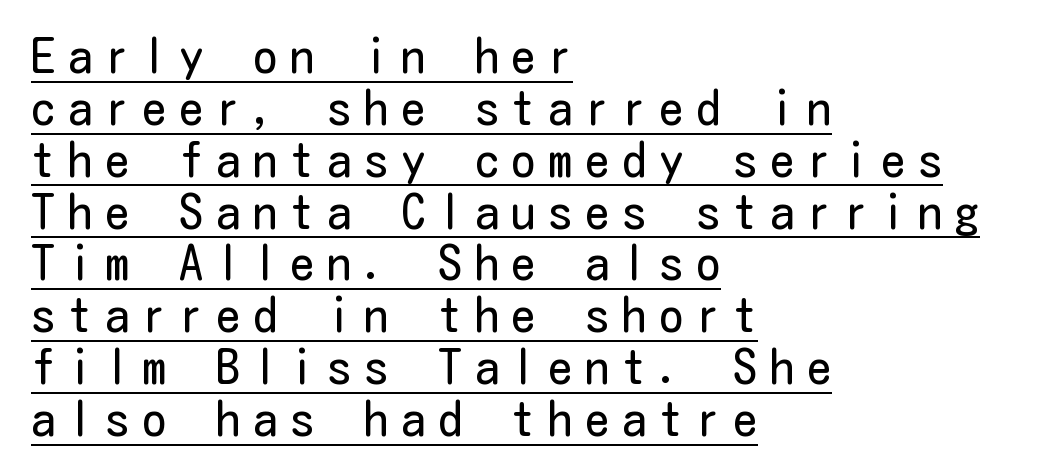
{"serif": "no", "italic": "no", "bold": "no", "weight": "regular", "width": "condensed", "stroke_contrast": "low", "x_height": "medium", "underline": "yes", "align": "left", "line_spacing": "tight", "line_spacing_ratio": 1.08, "letter_spacing": "wide", "letter_spacing_em": 0.27, "glyph_px": 48}
